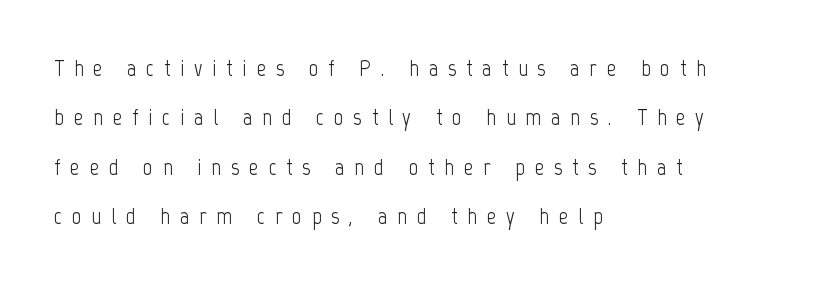
{"italic": "no", "bold": "no", "underline": "no", "align": "left", "line_spacing": "loose", "line_spacing_ratio": 2.15, "letter_spacing": "wide", "letter_spacing_em": 0.43, "glyph_px": 23}
